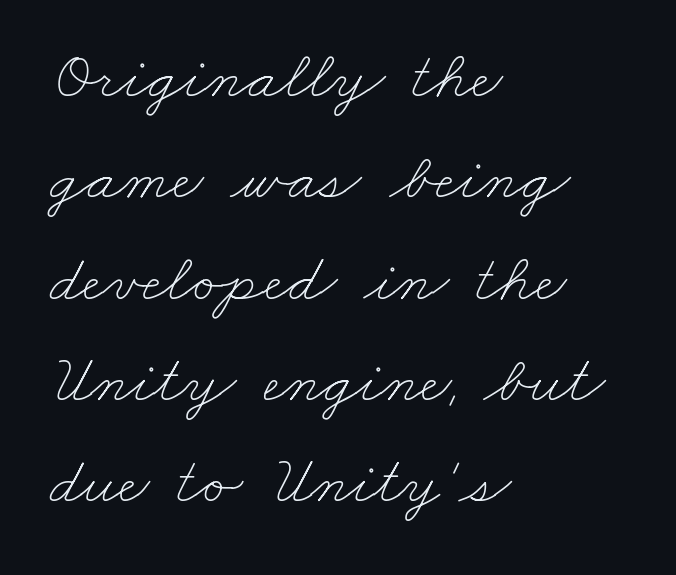
The paragraph has a hard left edge and a soft right edge. Bare-footed words on every line. Is the stroke heavy? The answer is a plain regular-or-lighter. Successive baselines arrive at the customary interval. Standard letterfit; no display-style spreading of the glyphs.
